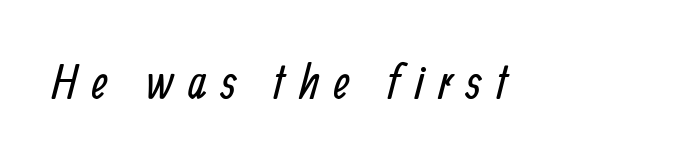
The image shows 49 px regular-weight, condensed sans-serif type; set unusually wide letter spacing (+0.29 em), not underlined; low stroke contrast and a medium x-height.
